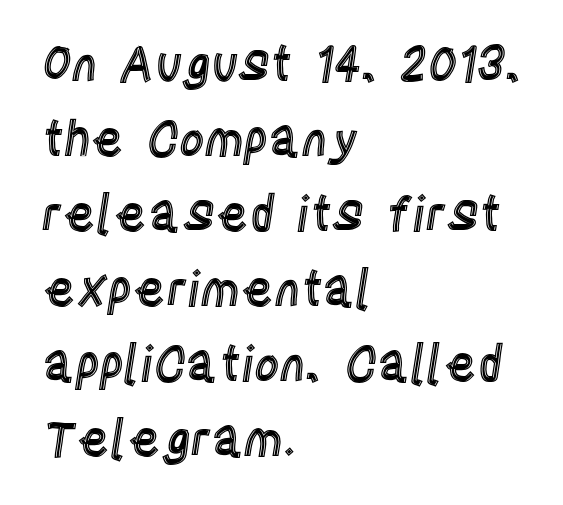
{"width": "condensed", "x_height": "large", "monospaced": "no", "underline": "no", "align": "left", "line_spacing": "normal", "line_spacing_ratio": 1.53, "letter_spacing": "normal", "letter_spacing_em": 0.0, "glyph_px": 49}
